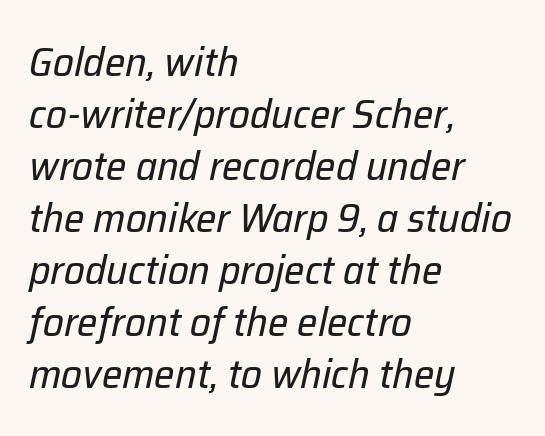
Quick note: interline space is typical. The strip under each line holds only bare page. Rendered with sloped, italic letterforms. A typesetter would call this proportional, since set widths differ per character.
